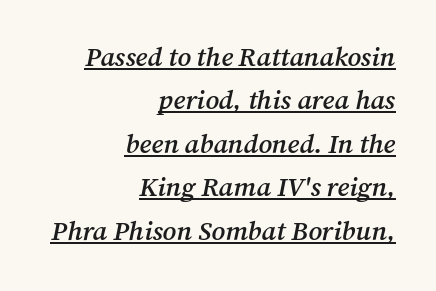
The image shows 27 px text type, italic (leaning right); set right-aligned, normal line spacing (1.61x), normal letter spacing, underlined.
